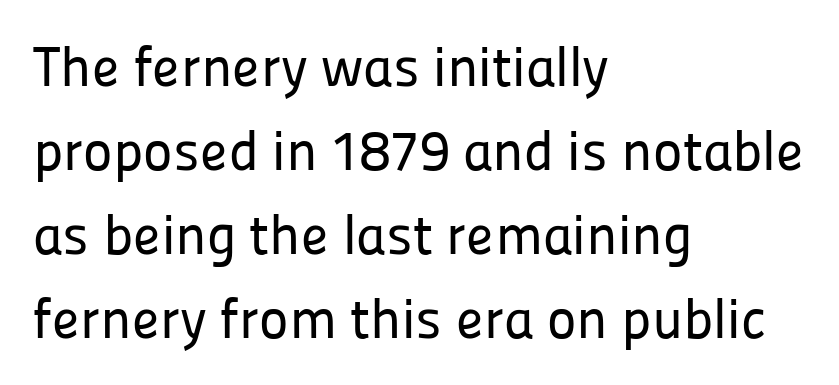
{"serif": "no", "italic": "no", "width": "normal", "stroke_contrast": "low", "x_height": "medium", "monospaced": "no", "underline": "no", "align": "left", "line_spacing": "normal", "line_spacing_ratio": 1.5, "letter_spacing": "normal", "letter_spacing_em": 0.0, "glyph_px": 56}
